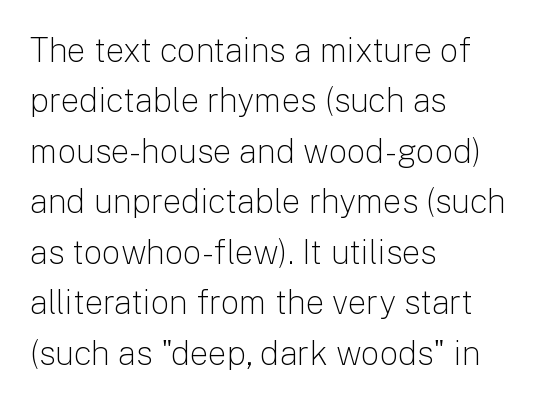
The image shows 33 px light sans-serif type, upright; set left-aligned, normal line spacing (1.53x), normal letter spacing, not underlined; low stroke contrast and a medium x-height.
